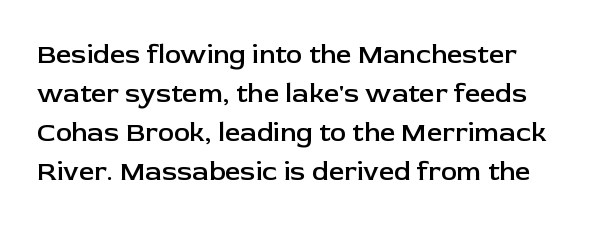
{"italic": "no", "bold": "semi", "underline": "no", "line_spacing": "normal", "line_spacing_ratio": 1.44, "letter_spacing": "normal", "letter_spacing_em": 0.0, "glyph_px": 27}
